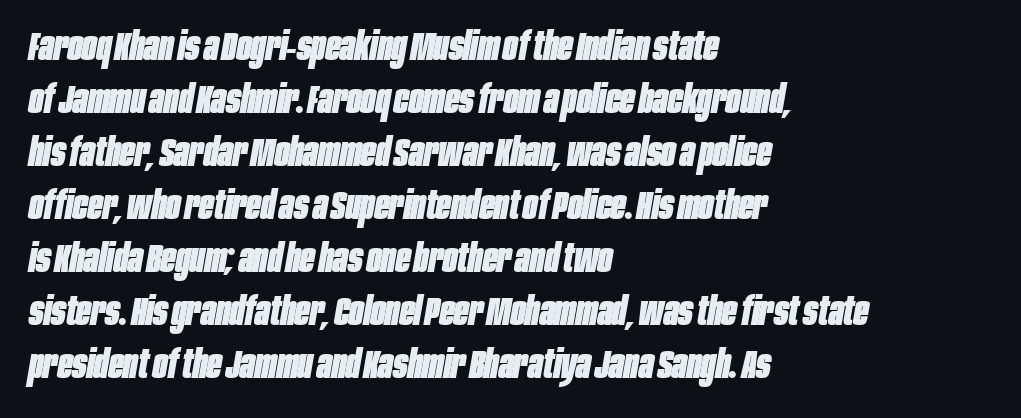
{"italic": "yes", "lean": "right", "slant_degrees": 10, "bold": "yes", "weight": "heavy", "width": "condensed", "stroke_contrast": "low", "x_height": "large", "monospaced": "no", "underline": "no", "align": "left", "line_spacing": "normal", "line_spacing_ratio": 1.36, "letter_spacing": "normal", "letter_spacing_em": 0.0, "glyph_px": 39}
